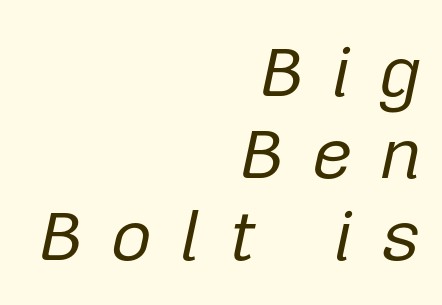
{"italic": "yes", "lean": "right", "slant_degrees": 12, "bold": "no", "weight": "regular", "width": "normal", "stroke_contrast": "low", "x_height": "medium", "monospaced": "no", "underline": "no", "align": "right", "line_spacing": "tight", "line_spacing_ratio": 1.14, "letter_spacing": "wide", "letter_spacing_em": 0.37, "glyph_px": 72}
